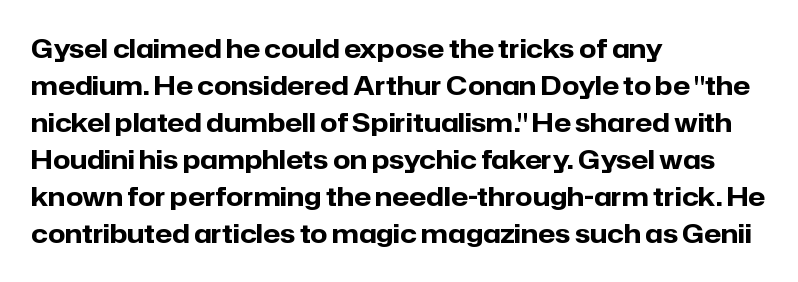
The image shows 25 px bold type, upright; set left-aligned, normal line spacing (1.48x), normal letter spacing, not underlined.
